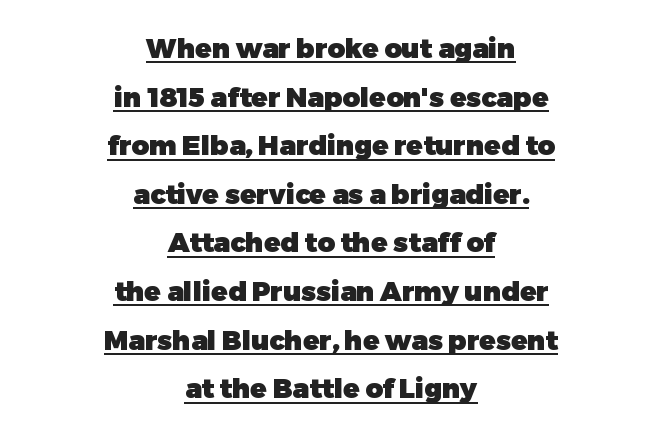
Q: Is the text bold? A: Yes.
Q: Is the text italic (slanted)? A: No, it is upright.
Q: Is the text underlined? A: Yes.
Q: How is the paragraph aligned? A: Centered.
Q: Is the spacing between letters normal or unusually wide? A: Normal.
